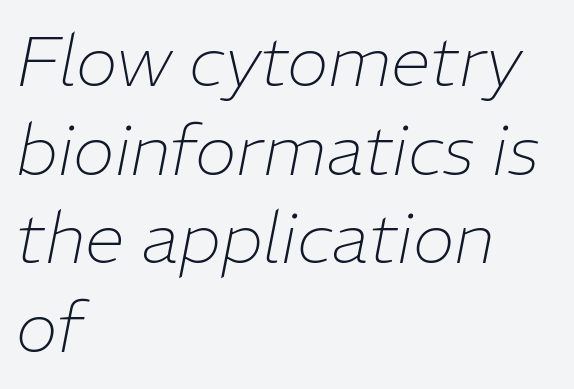
Q: Is the text bold? A: No.
Q: Is the text italic (slanted)? A: Yes, it leans right by about 11 degrees.
Q: Is the text underlined? A: No.
Q: How is the paragraph aligned? A: Left-aligned.
Q: Is the spacing between letters normal or unusually wide? A: Normal.
Q: Is the spacing between lines tight, normal or loose? A: Normal.
Q: Width (condensed, normal, or wide)? A: Normal.
Q: Stroke contrast? A: Low.
Q: x-height? A: Medium.
Q: Monospaced? A: No.
